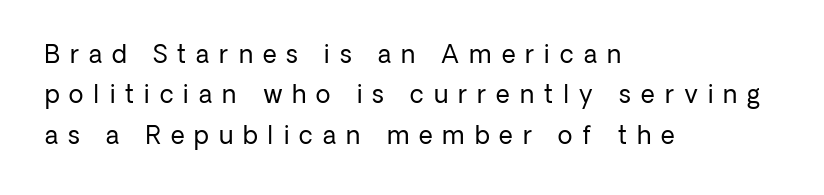
Q: Is the text bold? A: No.
Q: Is the text italic (slanted)? A: No, it is upright.
Q: Is the text underlined? A: No.
Q: How is the paragraph aligned? A: Left-aligned.
Q: Is the spacing between letters normal or unusually wide? A: Unusually wide.
Q: Is the spacing between lines tight, normal or loose? A: Normal.
